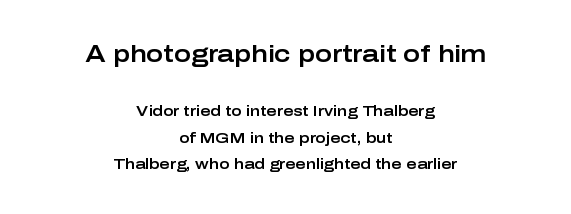
Q: Is the text italic (slanted)? A: No, it is upright.
Q: Is the text underlined? A: No.
Q: How is the paragraph aligned? A: Centered.
Q: Is the spacing between letters normal or unusually wide? A: Normal.
Q: Is the spacing between lines tight, normal or loose? A: Loose.
Q: Which block of text is set in a larger size, the first (top) or the second (bottom)? A: The first (top) one.
